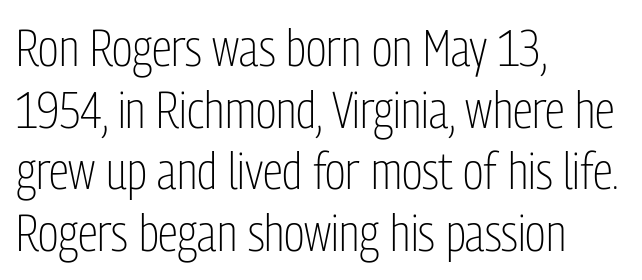
Character widths vary here, with narrow letters taking less room than wide ones. Compared with a centered layout, this one pins lines to the left instead. Spacing between characters is what you'd get straight out of the box. The lettering stays uniformly vertical, giving the passage a roman look. Serifs: no, the terminals of the letterforms are clean.
